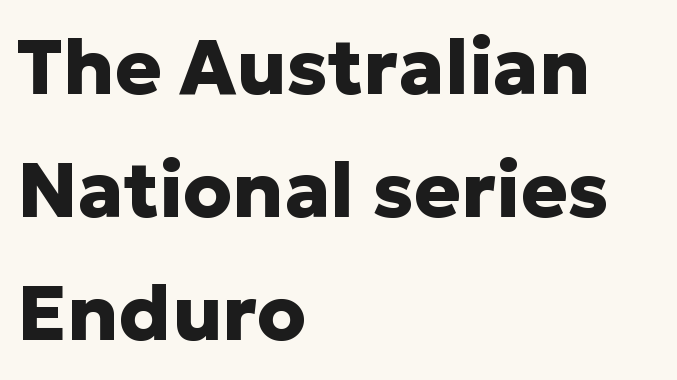
{"serif": "no", "italic": "no", "bold": "yes", "weight": "heavy", "width": "normal", "stroke_contrast": "low", "x_height": "medium", "monospaced": "no", "underline": "no", "align": "left", "line_spacing": "normal", "line_spacing_ratio": 1.58, "letter_spacing": "normal", "letter_spacing_em": 0.0, "glyph_px": 78}
